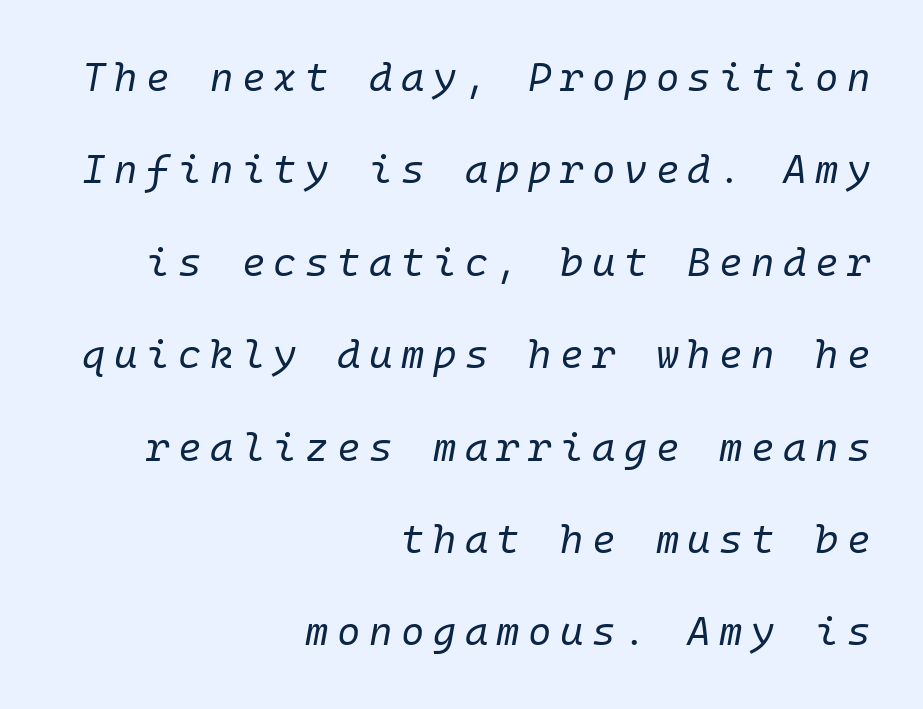
The image shows 40 px regular-weight type, italic (leaning right), monospaced; set right-aligned, loose line spacing (2.31x), unusually wide letter spacing (+0.21 em), not underlined; low stroke contrast and a medium x-height.
